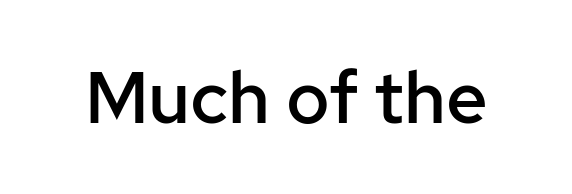
Unlike italic type, these characters show no tilt at all. Looks like regular typesetting: each glyph gets only the width it needs. Type style note: lacks serifs. Characters follow at the spacing the type designer built in. Only glyphs here, with clear space below each row.
